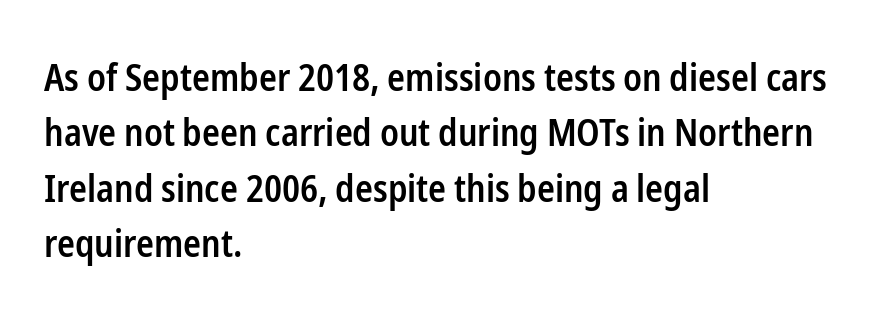
Line starts are locked; line ends wander. Every stem runs plumb, perpendicular to the baseline. A sans-serif font was chosen for this passage. How heavy is the stroke? Medium-heavy — a semibold, shy of bold. Character widths vary here, with narrow letters taking less room than wide ones. What's the leading like? Ordinary, nothing unusual.
